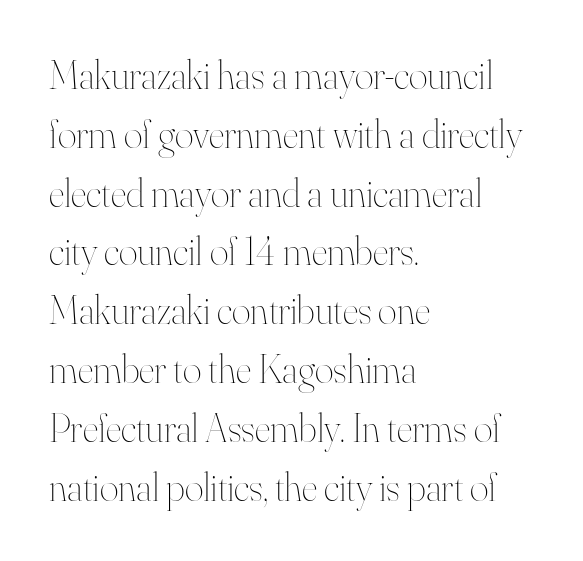
Letters rest on an invisible, unmarked baseline. The setting favours the left margin, as ordinary paragraphs usually do. Reading down the column, the eye jumps a familiar distance to each next line. Posture: straight, roman, zero tilt. Unbolded letterforms with no extra heft. Varying glyph widths throughout — classic text-font behaviour.
